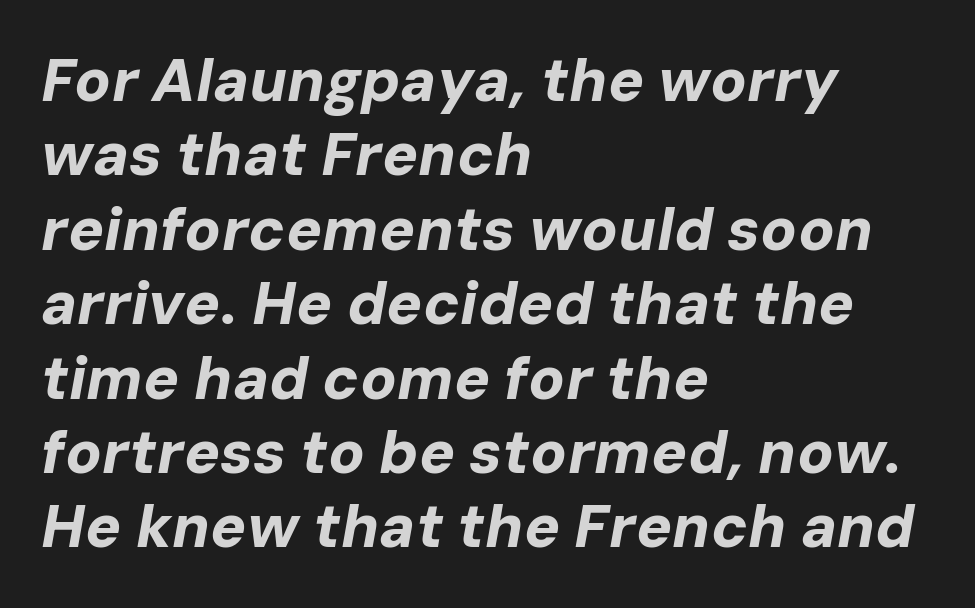
The image shows 60 px bold type, italic (leaning right); set left-aligned, line spacing 1.24x, normal letter spacing, not underlined; low stroke contrast and a medium x-height.
